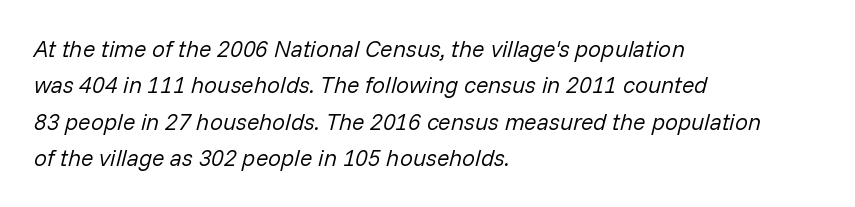
Q: Is the text bold? A: No.
Q: Is the text italic (slanted)? A: Yes, it leans right by about 14 degrees.
Q: Is the text underlined? A: No.
Q: How is the paragraph aligned? A: Left-aligned.
Q: Is the spacing between letters normal or unusually wide? A: Normal.
Q: Is the spacing between lines tight, normal or loose? A: Normal.
